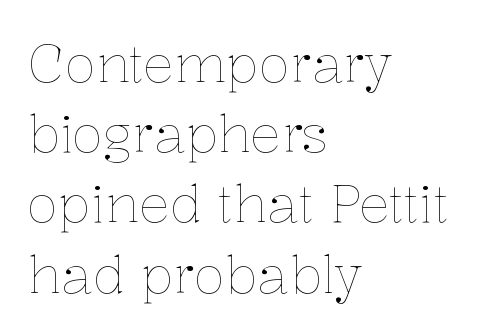
The letters look calm and open, with moderate or lighter stems. The rendering uses a moderate line-height, typical for paragraphs. Note the varied advance widths — an 'i' is clearly narrower than an 'm'. The gaps between neighbouring characters are ordinary and unremarkable. Check under the words: just untouched page.
